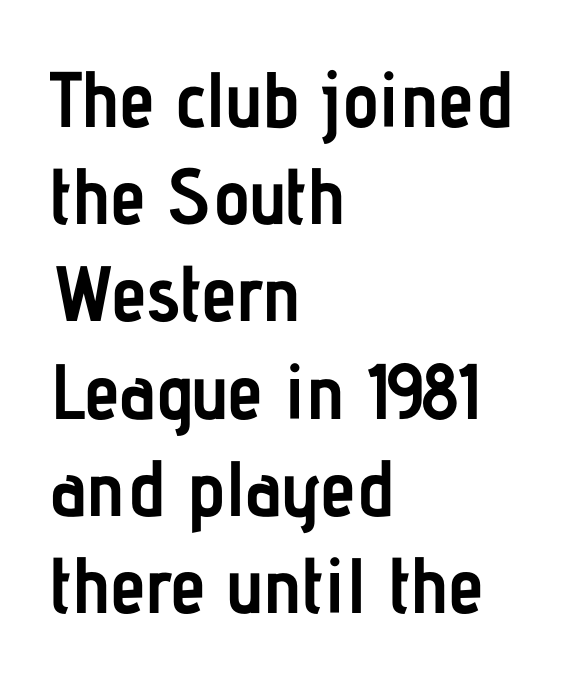
Q: Is the text bold? A: Yes.
Q: Is the text italic (slanted)? A: No, it is upright.
Q: Is the typeface a serif or a sans-serif typeface? A: Sans-serif.
Q: Is the text underlined? A: No.
Q: How is the paragraph aligned? A: Left-aligned.
Q: Is the spacing between letters normal or unusually wide? A: Normal.
Q: Width (condensed, normal, or wide)? A: Condensed.
Q: Stroke contrast? A: Low.
Q: x-height? A: Medium.
Q: Monospaced? A: No.
